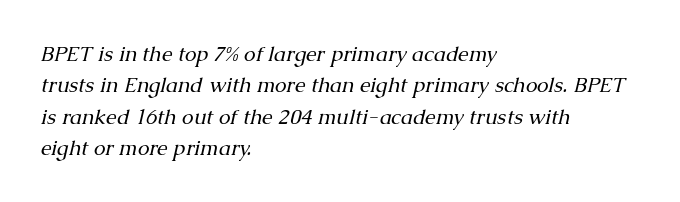
{"italic": "yes", "lean": "right", "slant_degrees": 13, "bold": "no", "underline": "no", "align": "left", "line_spacing": "normal", "line_spacing_ratio": 1.49, "letter_spacing": "normal", "letter_spacing_em": 0.0, "glyph_px": 21}
